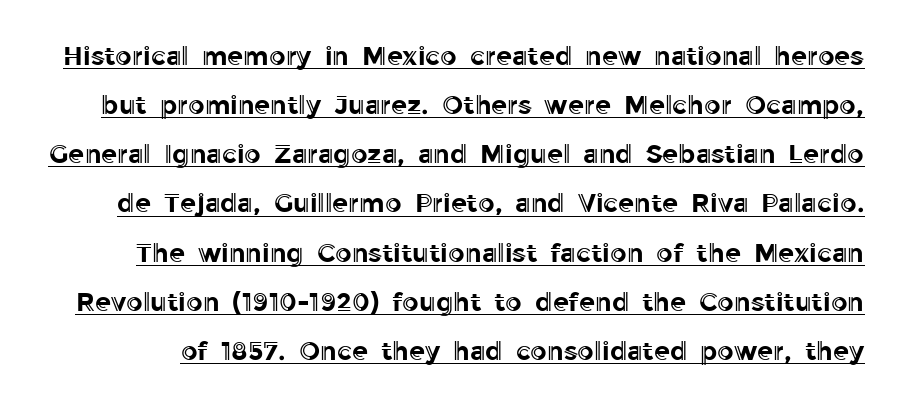
Posture: vertical. The passage shown has conventional tracking throughout. Descenders here cross a horizontal rule under the line.
